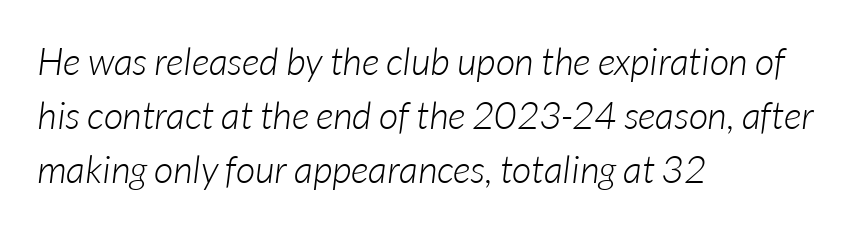
The image shows 38 px light type, italic (leaning right); set left-aligned, normal line spacing (1.42x), normal letter spacing, not underlined; low stroke contrast and a medium x-height.
